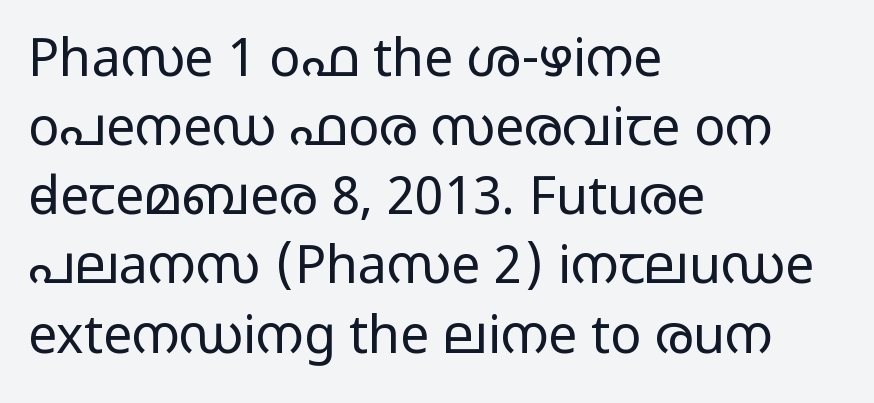
Q: Is the text bold? A: No.
Q: Is the text italic (slanted)? A: No, it is upright.
Q: Is the typeface a serif or a sans-serif typeface? A: Sans-serif.
Q: Is the text underlined? A: No.
Q: How is the paragraph aligned? A: Left-aligned.
Q: Is the spacing between letters normal or unusually wide? A: Normal.
Q: Is the spacing between lines tight, normal or loose? A: Normal.
Q: Width (condensed, normal, or wide)? A: Wide.
Q: Stroke contrast? A: Low.
Q: x-height? A: Medium.
Q: Monospaced? A: No.
